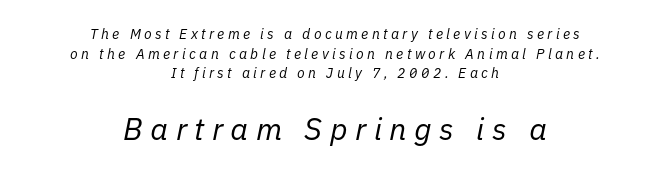
The image shows 31 px regular-weight type, italic (leaning right); set centered, normal line spacing (1.41x), unusually wide letter spacing (+0.24 em), not underlined; the second (bottom) block is 2.21x larger; low stroke contrast and a medium x-height.
